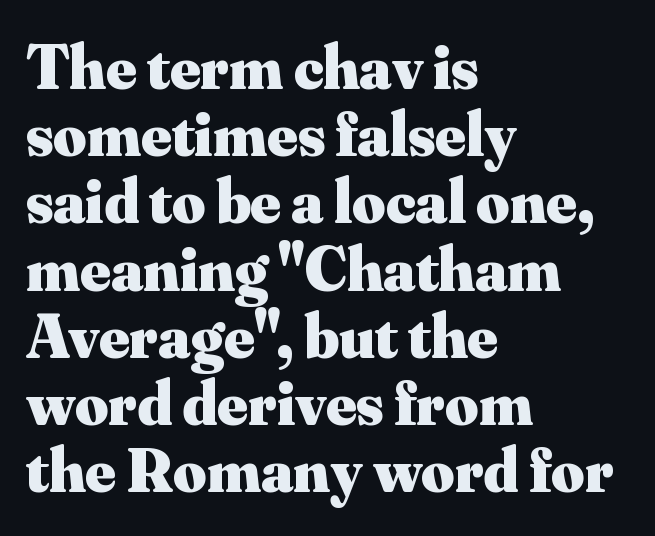
The image shows 64 px heavy serif type, upright; set left-aligned, tight line spacing (1.05x), normal letter spacing, not underlined; medium stroke contrast and a small x-height.
